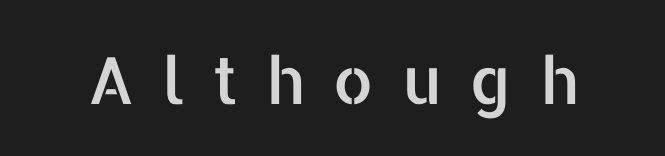
Q: Is the text italic (slanted)? A: No, it is upright.
Q: Is the typeface a serif or a sans-serif typeface? A: Sans-serif.
Q: Is the text underlined? A: No.
Q: Is the spacing between letters normal or unusually wide? A: Unusually wide.
Q: Width (condensed, normal, or wide)? A: Normal.
Q: Stroke contrast? A: Low.
Q: x-height? A: Medium.
Q: Monospaced? A: No.
